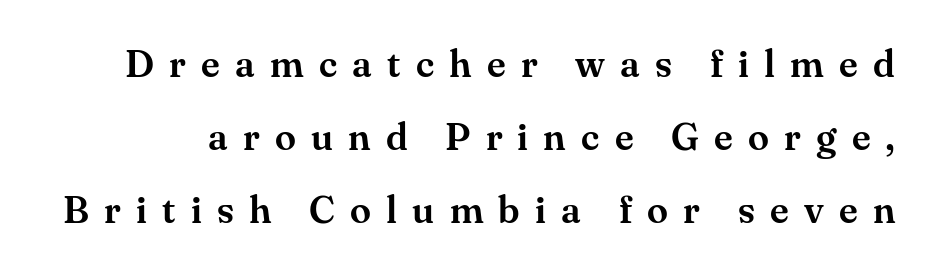
Q: Is the text italic (slanted)? A: No, it is upright.
Q: Is the typeface a serif or a sans-serif typeface? A: Serif.
Q: Is the text underlined? A: No.
Q: Is the spacing between letters normal or unusually wide? A: Unusually wide.
Q: Is the spacing between lines tight, normal or loose? A: Loose.
Q: Width (condensed, normal, or wide)? A: Normal.
Q: Stroke contrast? A: Medium.
Q: x-height? A: Small.
Q: Monospaced? A: No.
